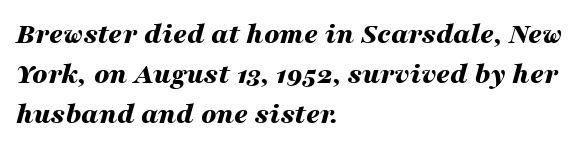
Q: Is the text bold? A: Yes.
Q: Is the text italic (slanted)? A: Yes, it leans right by about 16 degrees.
Q: Is the text underlined? A: No.
Q: How is the paragraph aligned? A: Left-aligned.
Q: Is the spacing between letters normal or unusually wide? A: Normal.
Q: Is the spacing between lines tight, normal or loose? A: Normal.
Q: Width (condensed, normal, or wide)? A: Wide.
Q: Stroke contrast? A: Medium.
Q: x-height? A: Medium.
Q: Monospaced? A: No.
